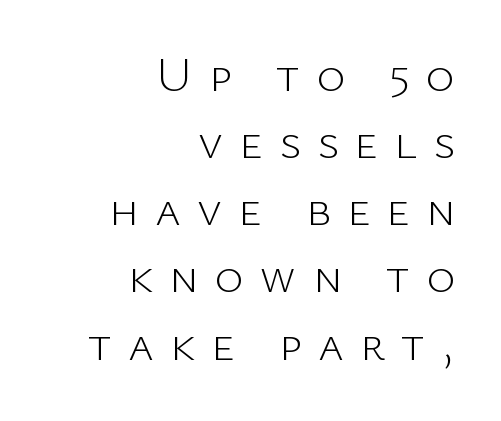
The image shows 49 px light sans-serif type, upright; set right-aligned, normal line spacing (1.37x), unusually wide letter spacing (+0.33 em), not underlined; low stroke contrast and a medium x-height.
